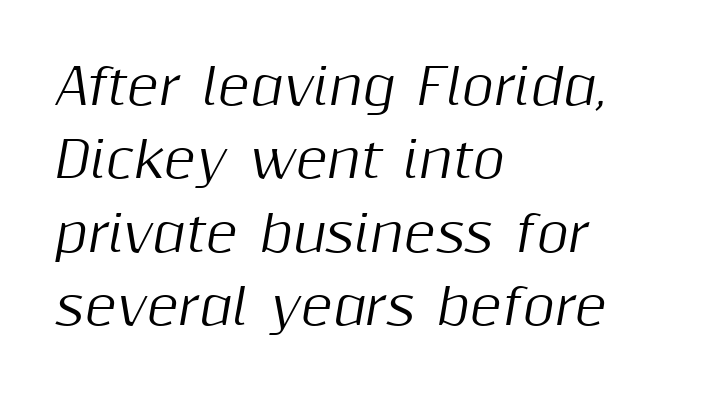
Q: Is the text italic (slanted)? A: Yes, it leans right by about 10 degrees.
Q: Is the text underlined? A: No.
Q: How is the paragraph aligned? A: Left-aligned.
Q: Is the spacing between letters normal or unusually wide? A: Normal.
Q: Is the spacing between lines tight, normal or loose? A: Normal.
Q: Width (condensed, normal, or wide)? A: Normal.
Q: Stroke contrast? A: Medium.
Q: x-height? A: Medium.
Q: Monospaced? A: No.
